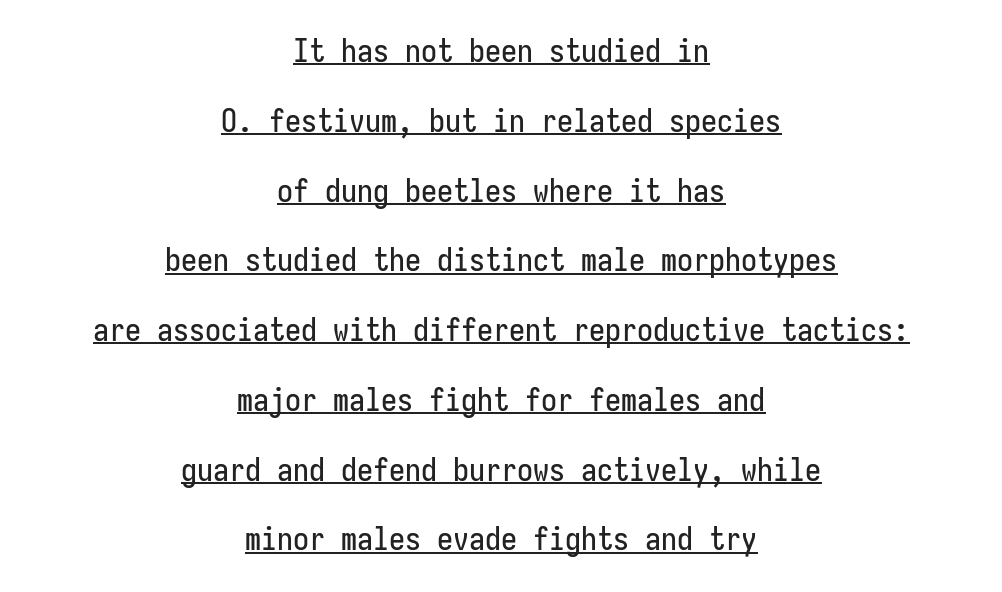
Q: Is the text italic (slanted)? A: No, it is upright.
Q: Is the typeface a serif or a sans-serif typeface? A: Sans-serif.
Q: Is the text underlined? A: Yes.
Q: How is the paragraph aligned? A: Centered.
Q: Is the spacing between letters normal or unusually wide? A: Normal.
Q: Is the spacing between lines tight, normal or loose? A: Loose.
Q: Width (condensed, normal, or wide)? A: Condensed.
Q: Stroke contrast? A: Low.
Q: x-height? A: Medium.
Q: Monospaced? A: Yes.
